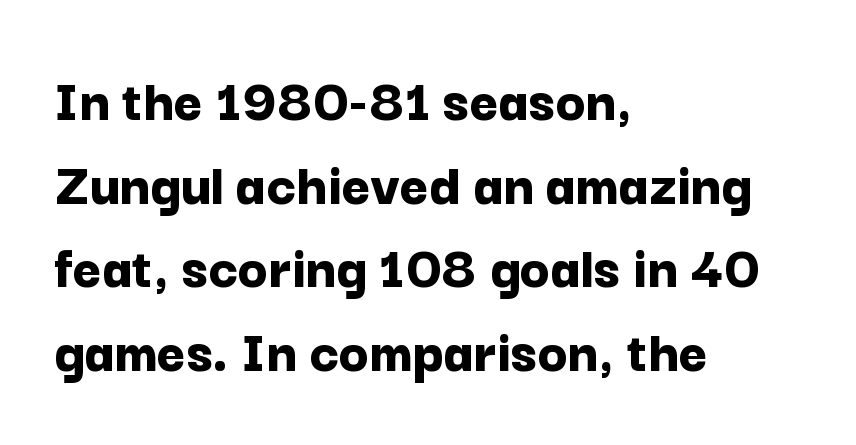
A typesetter would call this proportional, since set widths differ per character. Vertically, the passage feels balanced, rows spaced as you'd expect. These words are printed bold, with thick strokes throughout. The letters stand straight up with perfectly vertical stems.
